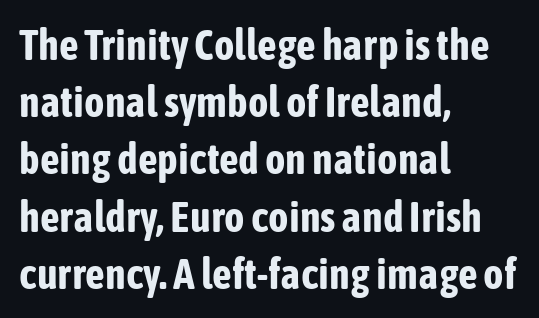
The image shows 43 px bold, condensed sans-serif type, upright; set left-aligned, normal line spacing (1.33x), normal letter spacing, not underlined; low stroke contrast and a medium x-height.
